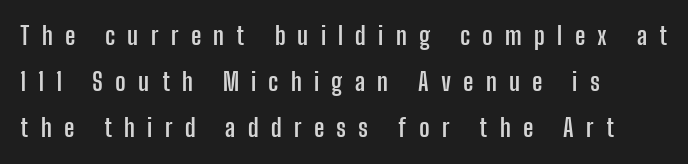
{"italic": "no", "bold": "yes", "underline": "no", "align": "left", "line_spacing_ratio": 1.85, "letter_spacing": "wide", "letter_spacing_em": 0.49, "glyph_px": 25}
